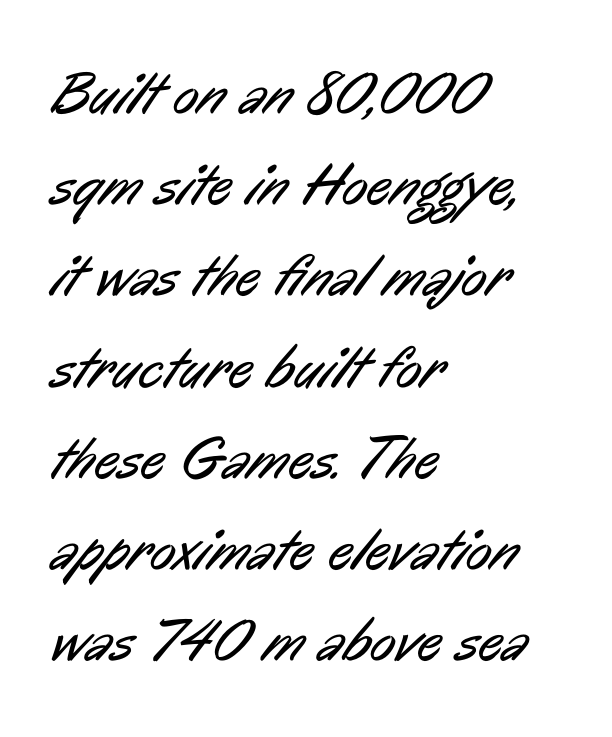
{"serif": "no", "bold": "no", "weight": "regular", "width": "condensed", "stroke_contrast": "low", "x_height": "medium", "monospaced": "no", "underline": "no", "align": "left", "line_spacing": "normal", "line_spacing_ratio": 1.52, "letter_spacing": "normal", "letter_spacing_em": 0.0, "glyph_px": 60}
